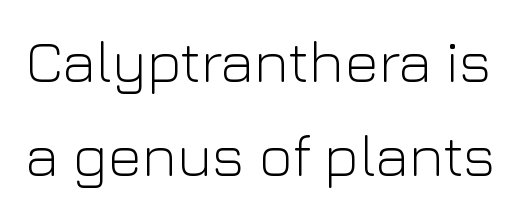
Varying glyph widths throughout — classic text-font behaviour. Italic: no, the glyphs are upright roman. Baseline-to-baseline distance is the conventional proportion of letter height. Lines of text with bare space underneath.
